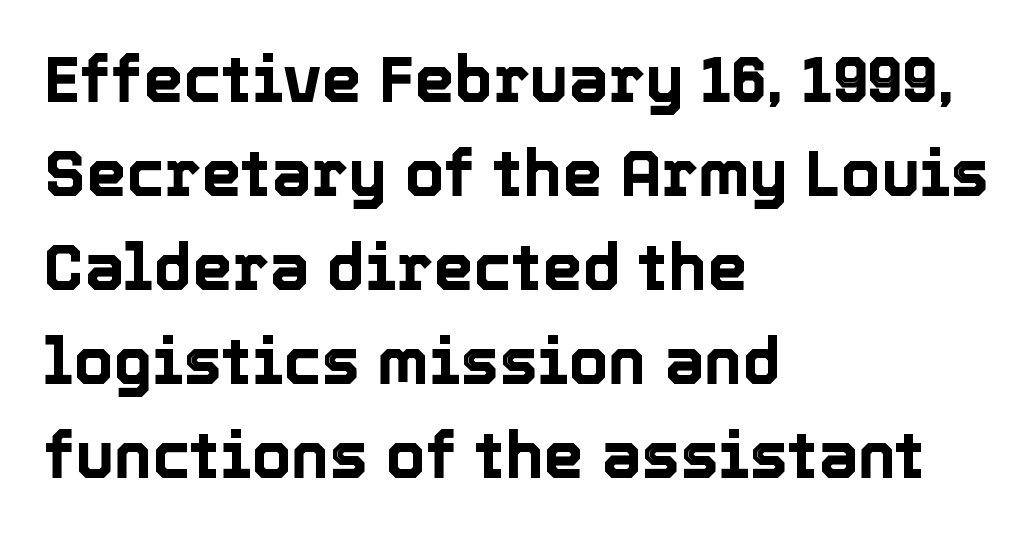
{"italic": "no", "width": "normal", "x_height": "medium", "monospaced": "no", "underline": "no", "align": "left", "line_spacing": "normal", "line_spacing_ratio": 1.47, "letter_spacing": "normal", "letter_spacing_em": 0.0, "glyph_px": 64}
